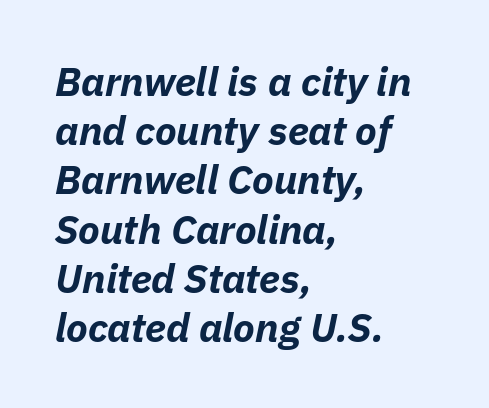
Q: Is the text bold? A: Yes.
Q: Is the text italic (slanted)? A: Yes, it leans right by about 11 degrees.
Q: Is the text underlined? A: No.
Q: How is the paragraph aligned? A: Left-aligned.
Q: Is the spacing between letters normal or unusually wide? A: Normal.
Q: Width (condensed, normal, or wide)? A: Normal.
Q: Stroke contrast? A: Low.
Q: x-height? A: Medium.
Q: Monospaced? A: No.
